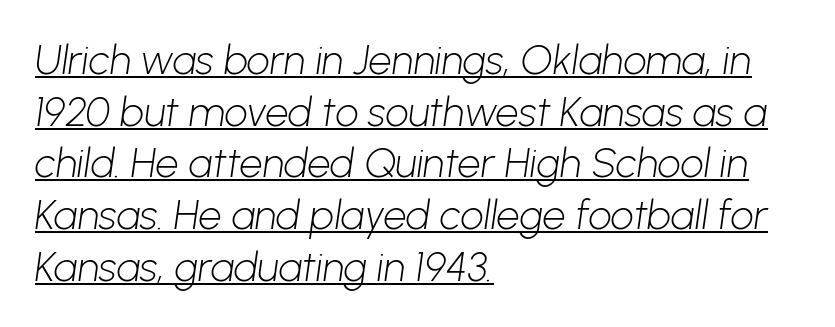
The image shows 41 px light sans-serif type; set left-aligned, normal line spacing (1.26x), normal letter spacing, underlined; low stroke contrast and a medium x-height.
